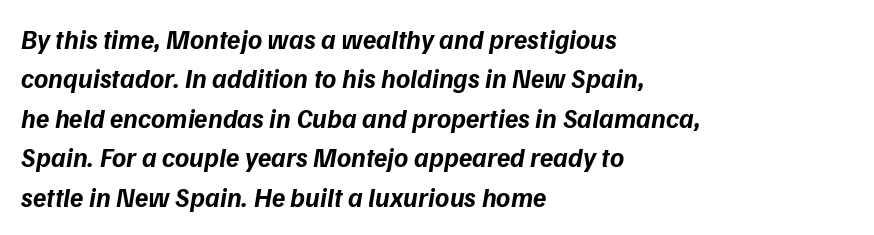
The image shows 27 px bold type; set left-aligned, normal line spacing (1.46x), normal letter spacing, not underlined.
